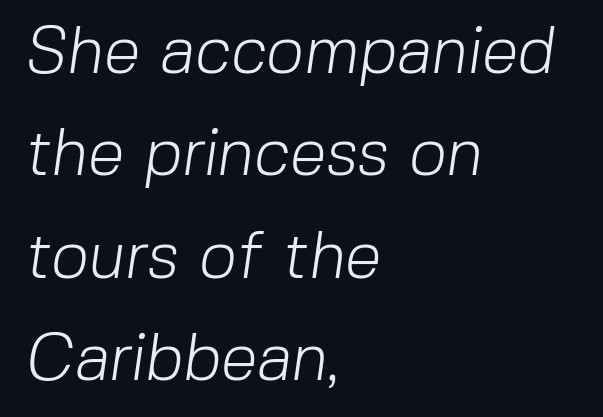
Q: Is the text bold? A: No.
Q: Is the typeface a serif or a sans-serif typeface? A: Sans-serif.
Q: Is the text underlined? A: No.
Q: How is the paragraph aligned? A: Left-aligned.
Q: Is the spacing between letters normal or unusually wide? A: Normal.
Q: Is the spacing between lines tight, normal or loose? A: Normal.
Q: Width (condensed, normal, or wide)? A: Normal.
Q: Stroke contrast? A: Low.
Q: x-height? A: Medium.
Q: Monospaced? A: No.
